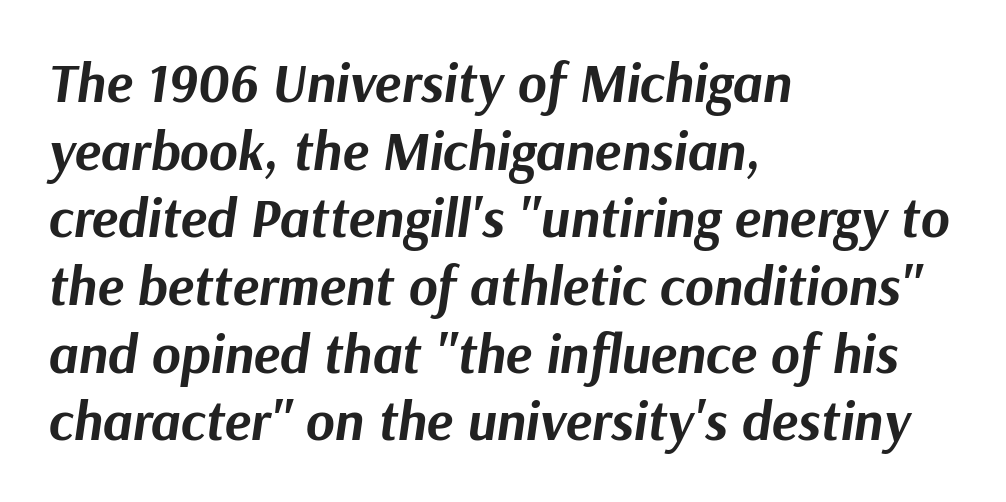
The image shows 55 px bold type, italic (leaning right); set left-aligned, line spacing 1.23x, normal letter spacing, not underlined; medium stroke contrast and a medium x-height.
